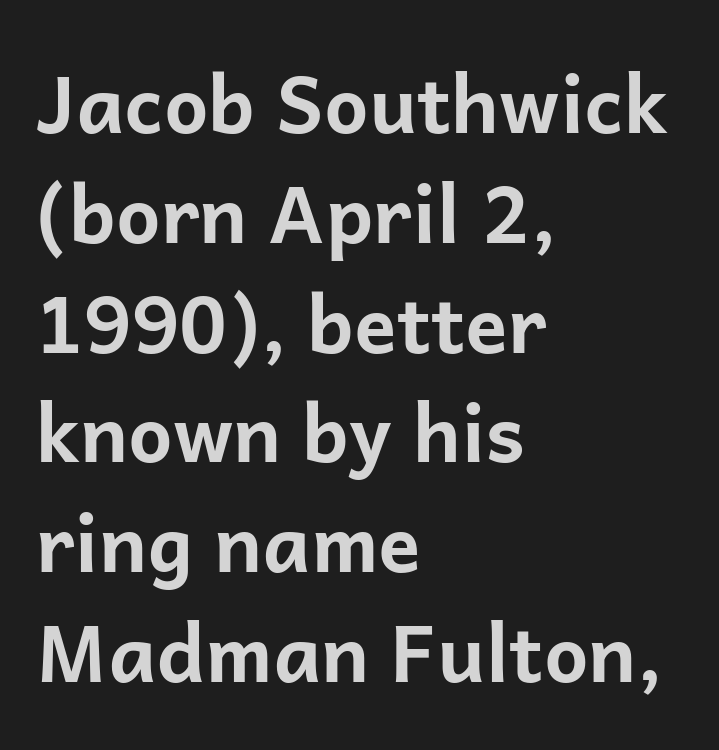
The image shows 79 px bold sans-serif type, upright; set left-aligned, normal line spacing (1.39x), normal letter spacing, not underlined; low stroke contrast and a medium x-height.
